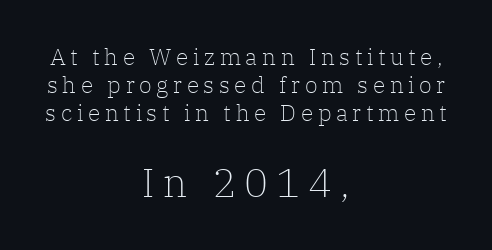
The image shows 40 px light serif type, upright; set centered, line spacing 1.21x, unusually wide letter spacing (+0.2 em), not underlined; the second (bottom) block is 1.74x larger; low stroke contrast and a medium x-height.
